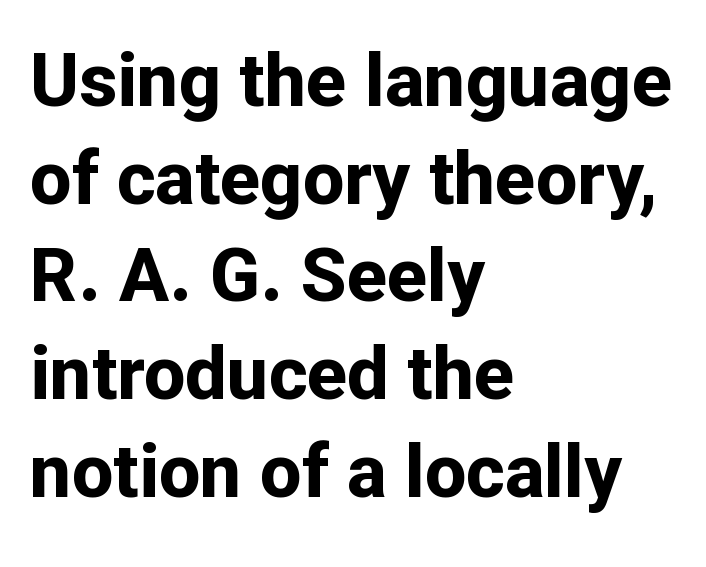
{"serif": "no", "italic": "no", "bold": "yes", "weight": "bold", "width": "normal", "stroke_contrast": "low", "x_height": "medium", "monospaced": "no", "underline": "no", "align": "left", "line_spacing": "normal", "line_spacing_ratio": 1.32, "letter_spacing": "normal", "letter_spacing_em": 0.0, "glyph_px": 74}
